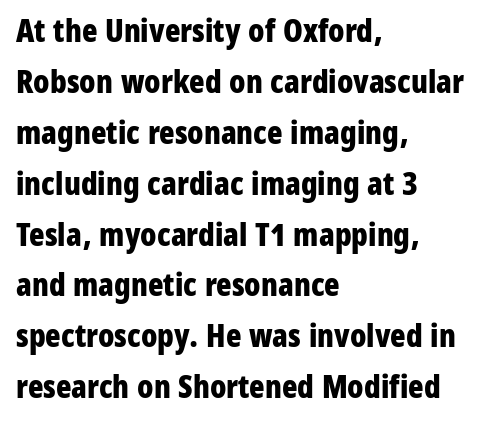
The image shows 32 px bold, condensed sans-serif type, upright; set left-aligned, normal line spacing (1.59x), normal letter spacing, not underlined; low stroke contrast and a medium x-height.
